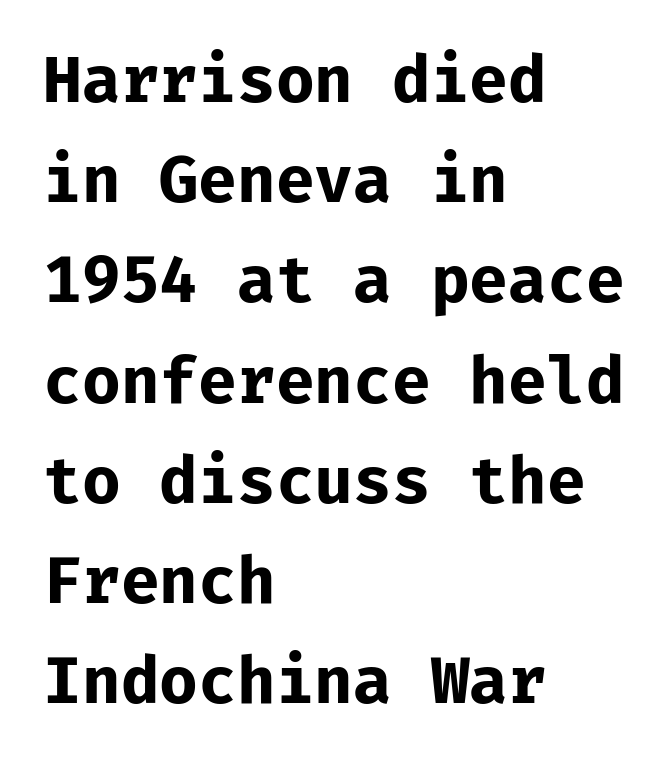
This block has exactly the height ordinary leading produces. Descender tails drop into unmarked territory. The text block is weighted toward the left margin, trailing off unevenly rightward. The typeface chosen for these lines omits serifs. Tall strokes in this sample are plumb rather than angled.
